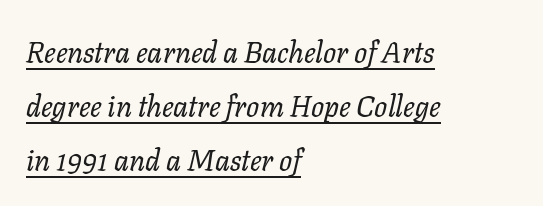
These lines are rendered in a variable-pitch font. This sample uses plain, unmodified letter spacing. Stroke thickness stays within the range of a standard reading face or lighter. You can tell it's italic because the verticals aren't actually vertical.
